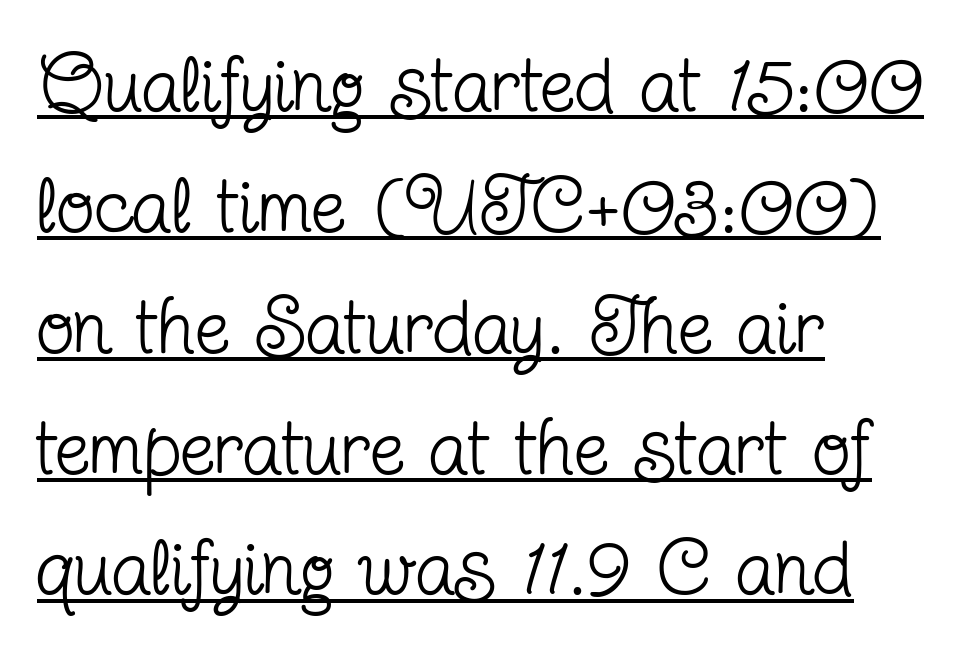
The image shows 79 px regular-weight, condensed serif type, upright; set left-aligned, normal line spacing (1.53x), normal letter spacing, underlined; low stroke contrast and a medium x-height.
